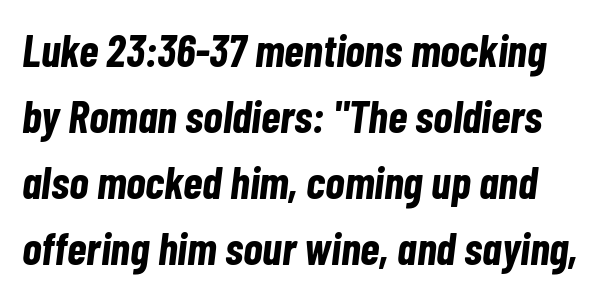
{"italic": "yes", "lean": "right", "slant_degrees": 7, "bold": "yes", "weight": "bold", "width": "condensed", "stroke_contrast": "low", "x_height": "medium", "monospaced": "no", "underline": "no", "line_spacing": "normal", "line_spacing_ratio": 1.47, "letter_spacing": "normal", "letter_spacing_em": 0.0, "glyph_px": 45}
